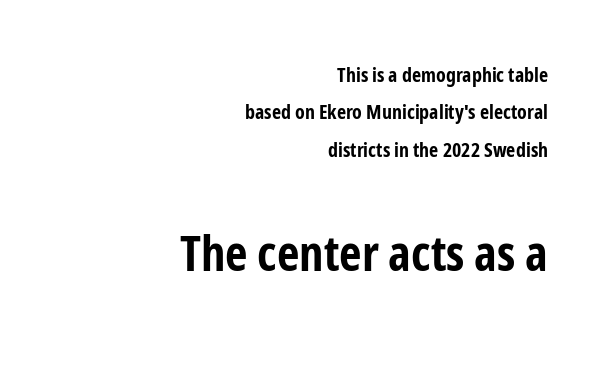
{"serif": "no", "italic": "no", "bold": "yes", "weight": "bold", "width": "condensed", "stroke_contrast": "low", "x_height": "medium", "monospaced": "no", "underline": "no", "align": "right", "line_spacing_ratio": 1.87, "letter_spacing": "normal", "letter_spacing_em": 0.0, "larger_block": "second", "size_ratio": 2.45, "glyph_px": 49}
